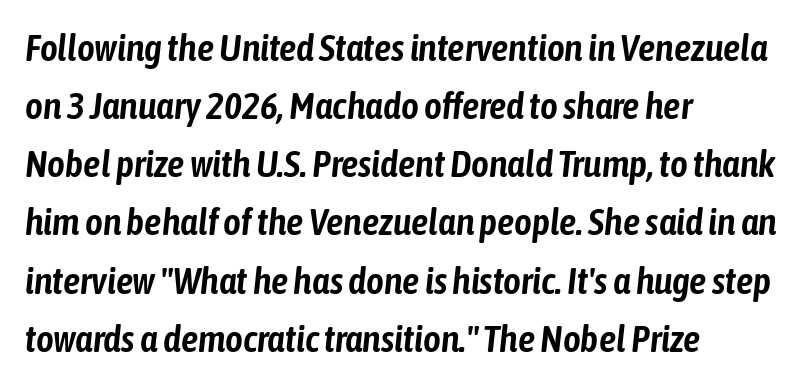
Rendered with sloped, italic letterforms. The lines in this sample share a left origin and differ only in where they stop. A typesetter would call this proportional, since set widths differ per character. Any mark beneath the type? The region is blank. Here the glyphs are tracked normally, forming tight word shapes. The space between consecutive lines is moderate.
